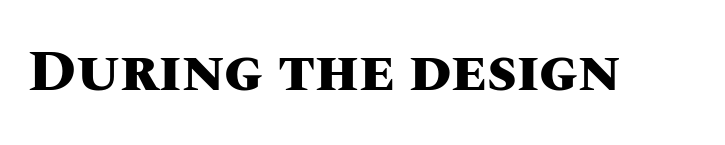
Q: Is the text bold? A: Yes.
Q: Is the text italic (slanted)? A: No, it is upright.
Q: Is the text underlined? A: No.
Q: Is the spacing between letters normal or unusually wide? A: Normal.
Q: Width (condensed, normal, or wide)? A: Normal.
Q: Stroke contrast? A: Medium.
Q: x-height? A: Large.
Q: Monospaced? A: No.
